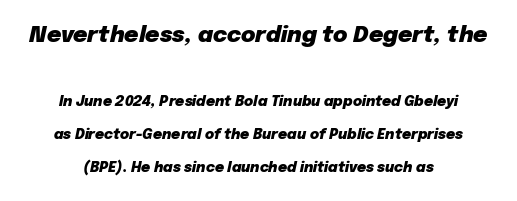
The image shows 22 px bold type, italic (leaning right); set centered, loose line spacing (2.37x), normal letter spacing, not underlined; the first (top) block is 1.57x larger.
